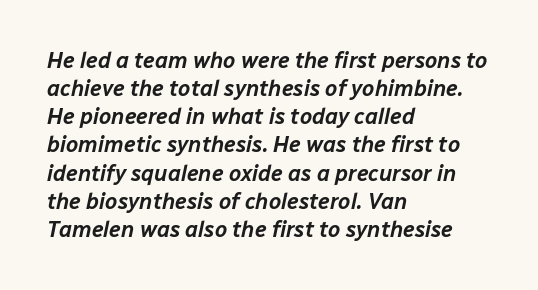
Casual observation: everything's shoved over to the left. Characters are canted at an angle relative to the baseline's perpendicular. Only glyphs here, with clear space below each row. The horizontal fit of the characters is conventional and even. These lines sit exactly where default settings would place them.
